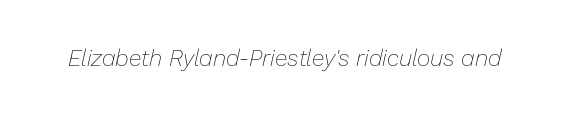
{"italic": "yes", "lean": "right", "slant_degrees": 13, "bold": "no", "underline": "no", "letter_spacing": "normal", "letter_spacing_em": 0.0, "glyph_px": 23}
